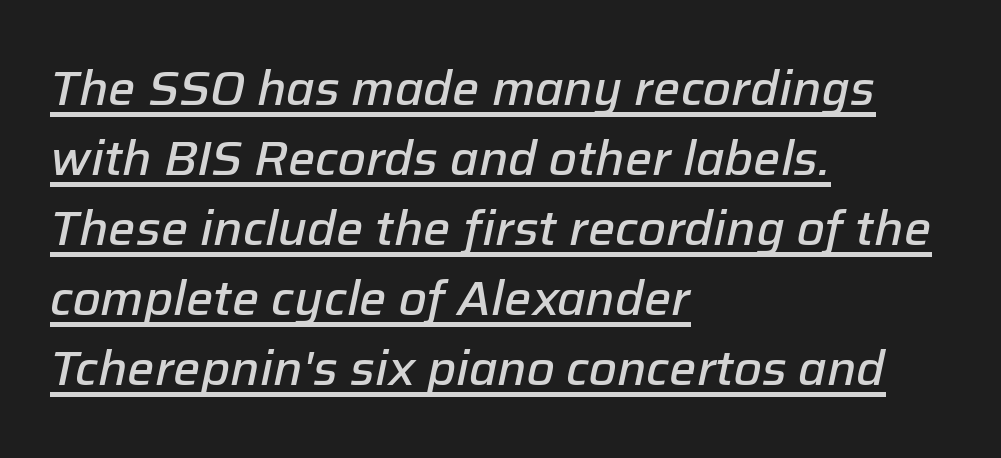
{"italic": "yes", "lean": "right", "slant_degrees": 12, "bold": "semi", "weight": "semibold", "width": "normal", "stroke_contrast": "low", "x_height": "medium", "monospaced": "no", "underline": "yes", "align": "left", "line_spacing": "normal", "line_spacing_ratio": 1.46, "letter_spacing": "normal", "letter_spacing_em": 0.0, "glyph_px": 48}
